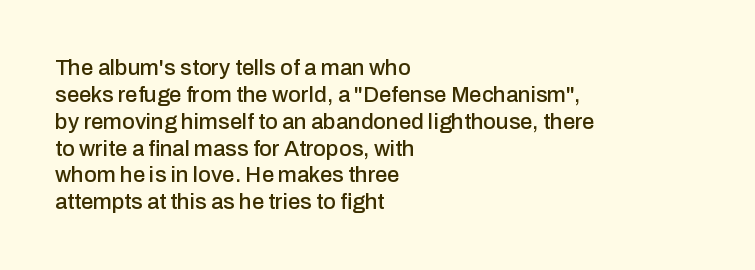
Is the block centered? No — it sits flush against the left margin. Beneath every word, the page is bare. What stands out about the letter spacing? Nothing — it is the standard amount. The lettering stays uniformly vertical, giving the passage a roman look.
